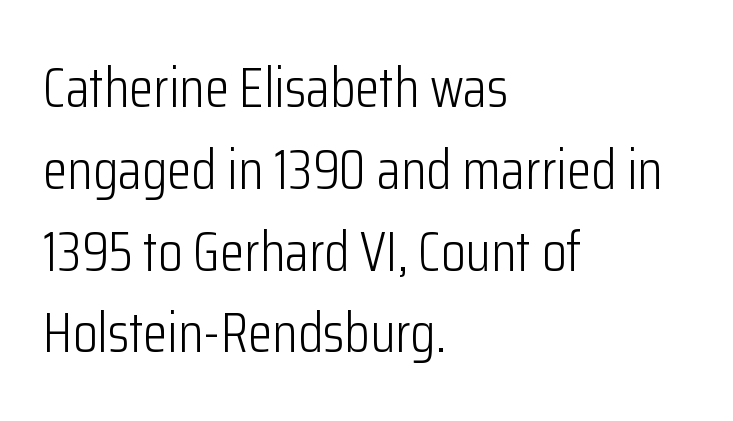
Q: Is the text bold? A: No.
Q: Is the text italic (slanted)? A: No, it is upright.
Q: Is the typeface a serif or a sans-serif typeface? A: Sans-serif.
Q: Is the text underlined? A: No.
Q: How is the paragraph aligned? A: Left-aligned.
Q: Is the spacing between letters normal or unusually wide? A: Normal.
Q: Is the spacing between lines tight, normal or loose? A: Normal.
Q: Width (condensed, normal, or wide)? A: Condensed.
Q: Stroke contrast? A: Low.
Q: x-height? A: Medium.
Q: Monospaced? A: No.
